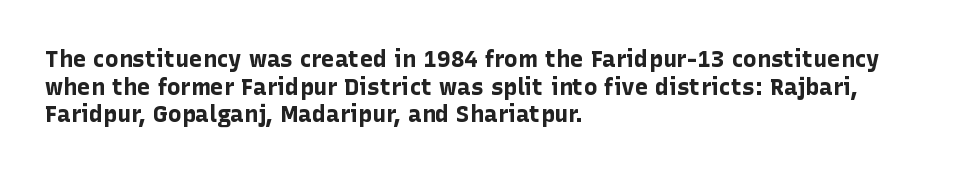
Q: Is the text bold? A: Yes.
Q: Is the text italic (slanted)? A: No, it is upright.
Q: Is the text underlined? A: No.
Q: How is the paragraph aligned? A: Left-aligned.
Q: Is the spacing between letters normal or unusually wide? A: Normal.
